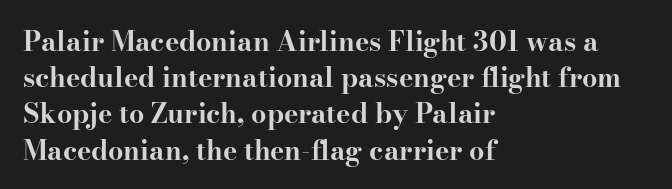
{"italic": "no", "bold": "yes", "underline": "no", "align": "left", "line_spacing": "normal", "line_spacing_ratio": 1.34, "letter_spacing": "normal", "letter_spacing_em": 0.0, "glyph_px": 27}
